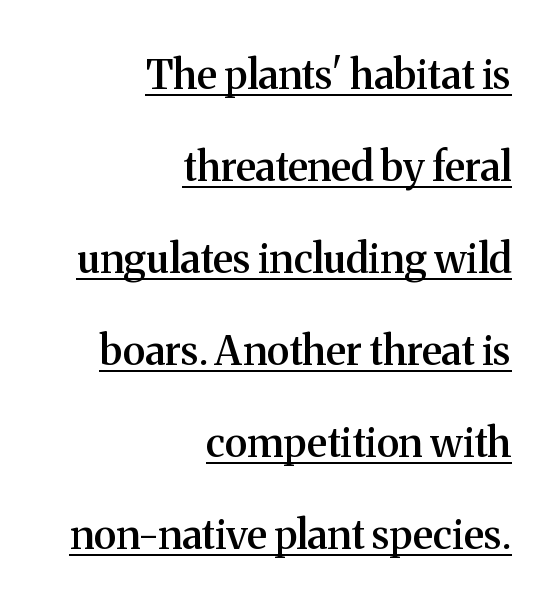
{"serif": "yes", "italic": "no", "bold": "semi", "weight": "semibold", "width": "normal", "stroke_contrast": "medium", "x_height": "medium", "monospaced": "no", "underline": "yes", "align": "right", "line_spacing": "loose", "line_spacing_ratio": 2.3, "letter_spacing": "normal", "letter_spacing_em": 0.0, "glyph_px": 40}
